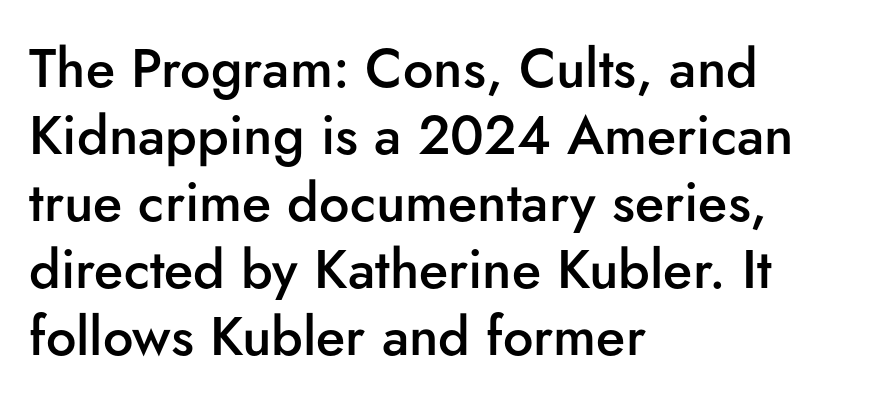
{"serif": "no", "italic": "no", "bold": "semi", "weight": "semibold", "width": "normal", "stroke_contrast": "low", "x_height": "small", "monospaced": "no", "underline": "no", "align": "left", "line_spacing_ratio": 1.24, "letter_spacing": "normal", "letter_spacing_em": 0.0, "glyph_px": 54}
